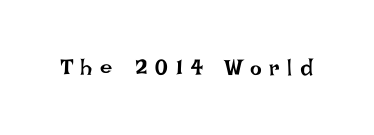
The image shows 22 px text type, upright; set unusually wide letter spacing (+0.35 em), not underlined.
